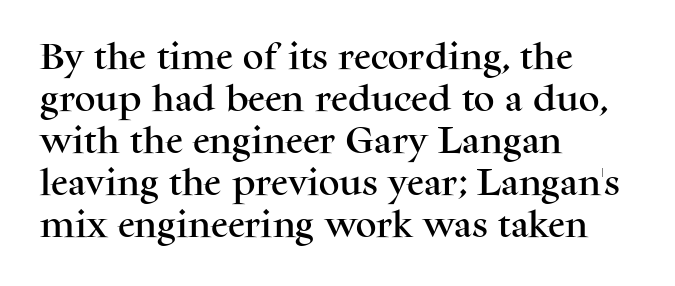
{"serif": "yes", "italic": "no", "width": "normal", "stroke_contrast": "medium", "x_height": "medium", "monospaced": "no", "underline": "no", "align": "left", "line_spacing": "normal", "line_spacing_ratio": 1.45, "letter_spacing": "normal", "letter_spacing_em": 0.0, "glyph_px": 29}
